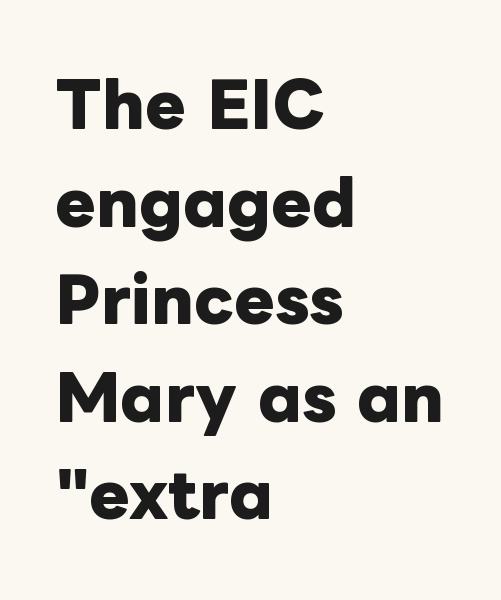
Quick note: interline space is typical. Pretty heavy lettering here — definitely bold. The typesetter chose a ragged-right arrangement here. How are the letters spaced? Ordinarily, with no added tracking. The space beneath each line is pristine and unruled. Varying glyph widths throughout — classic text-font behaviour.
